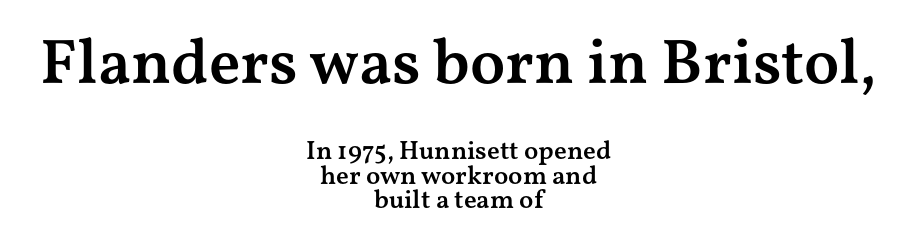
{"serif": "yes", "italic": "no", "bold": "semi", "weight": "semibold", "width": "wide", "stroke_contrast": "medium", "x_height": "medium", "monospaced": "no", "underline": "no", "align": "center", "line_spacing": "tight", "line_spacing_ratio": 0.95, "letter_spacing": "normal", "letter_spacing_em": 0.0, "larger_block": "first", "size_ratio": 2.46, "glyph_px": 64}
